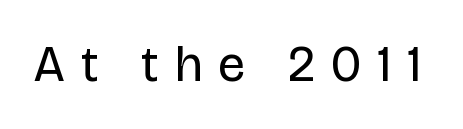
Check under the words: just untouched page. These glyphs show unthickened strokes, regular width or finer. The glyphs in this specimen are sans serif. Proportional: the letters do not fall into vertical columns. This is the regular roman posture of the typeface. Students, note that the glyphs here are deliberately spaced far apart.
